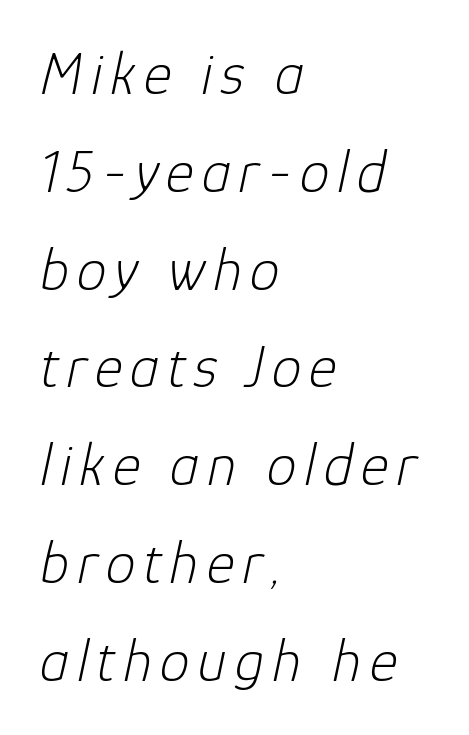
{"italic": "yes", "lean": "right", "slant_degrees": 12, "bold": "no", "weight": "light", "width": "normal", "stroke_contrast": "low", "x_height": "medium", "monospaced": "no", "underline": "no", "align": "left", "line_spacing": "normal", "line_spacing_ratio": 1.63, "glyph_px": 60}
